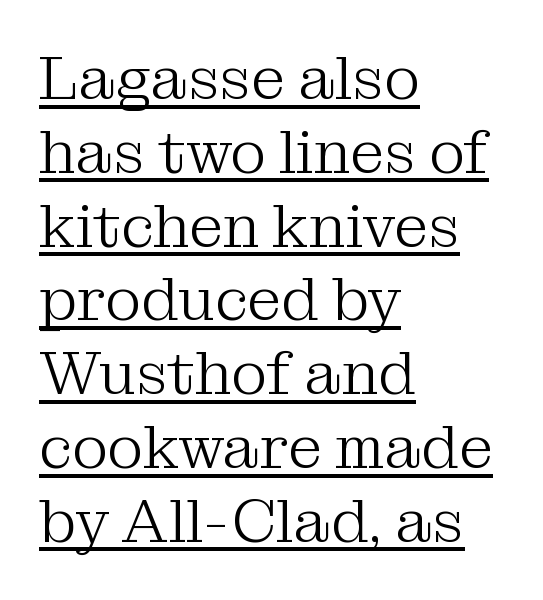
All the whitespace from short lines collects on the right. Look at the tracking — it's just the regular setting, nothing added. A quiet, ordinary-to-light weight characterises the typeface. Notice how a bar underscores the lettering throughout. Is this a fixed-width face? No — the glyphs have proportional, varying widths.
